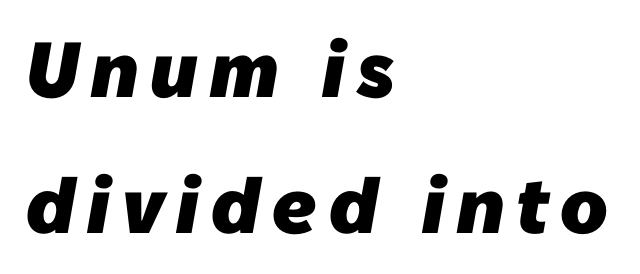
The image shows 78 px heavy sans-serif type; set left-aligned, line spacing 1.74x, not underlined; low stroke contrast and a medium x-height.
